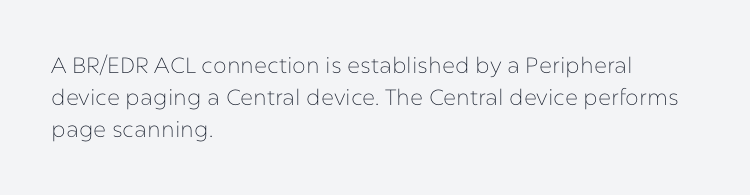
Q: Is the text bold? A: No.
Q: Is the text italic (slanted)? A: No, it is upright.
Q: Is the text underlined? A: No.
Q: How is the paragraph aligned? A: Left-aligned.
Q: Is the spacing between letters normal or unusually wide? A: Normal.
Q: Is the spacing between lines tight, normal or loose? A: Normal.
